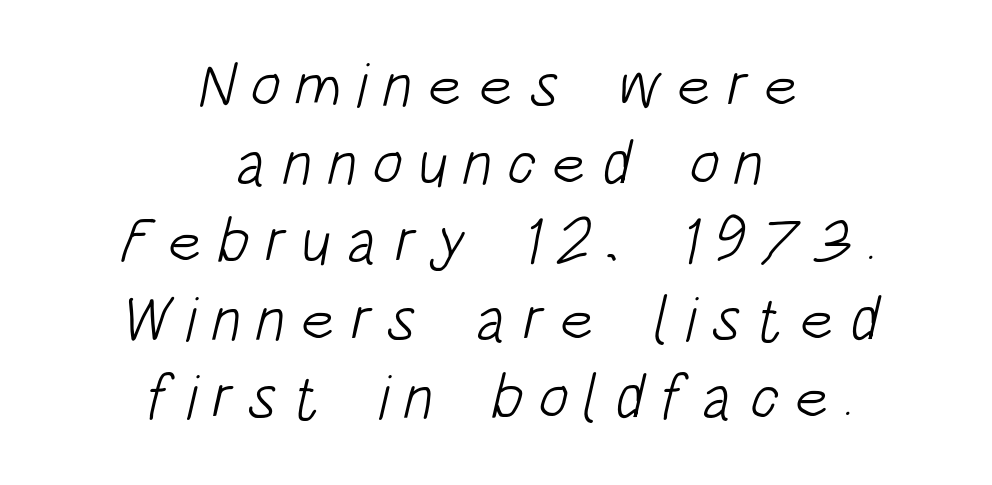
{"serif": "no", "bold": "no", "weight": "light", "width": "condensed", "stroke_contrast": "low", "x_height": "large", "monospaced": "no", "underline": "no", "align": "center", "line_spacing_ratio": 1.24, "letter_spacing": "wide", "letter_spacing_em": 0.24, "glyph_px": 63}
